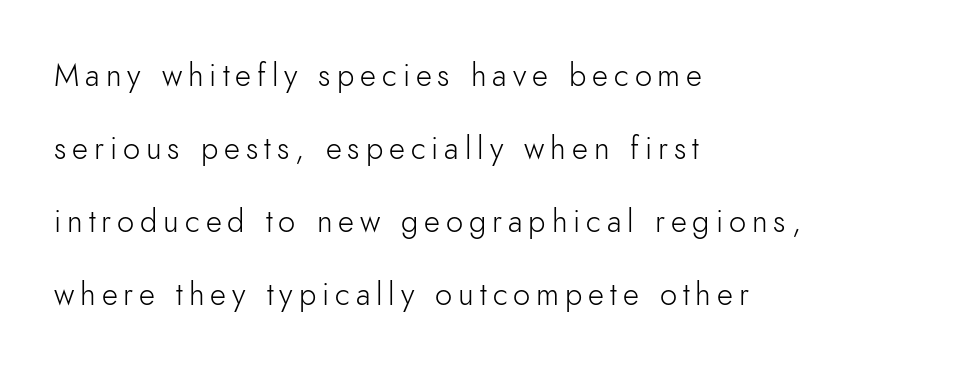
Q: Is the text bold? A: No.
Q: Is the text italic (slanted)? A: No, it is upright.
Q: Is the typeface a serif or a sans-serif typeface? A: Sans-serif.
Q: Is the text underlined? A: No.
Q: How is the paragraph aligned? A: Left-aligned.
Q: Is the spacing between lines tight, normal or loose? A: Loose.
Q: Width (condensed, normal, or wide)? A: Normal.
Q: Stroke contrast? A: Low.
Q: x-height? A: Small.
Q: Monospaced? A: No.
